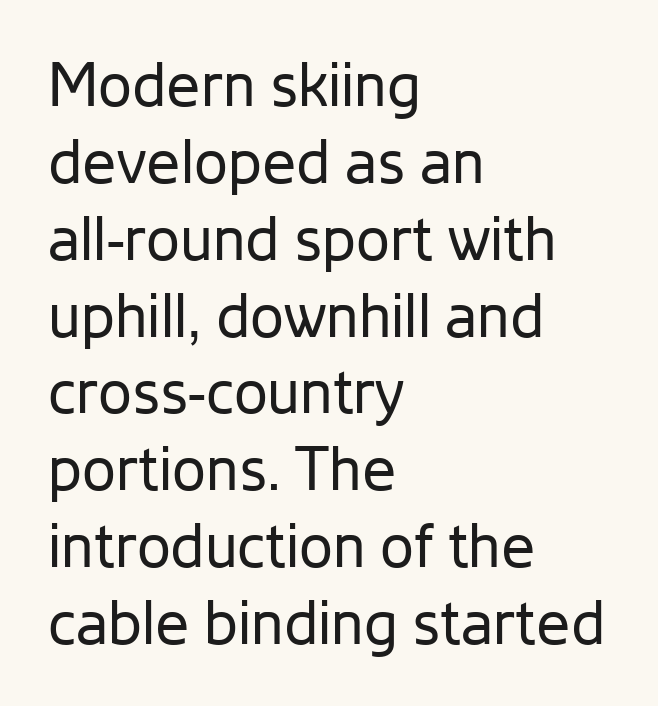
{"serif": "no", "italic": "no", "bold": "no", "weight": "regular", "width": "normal", "stroke_contrast": "low", "x_height": "medium", "monospaced": "no", "underline": "no", "align": "left", "line_spacing": "normal", "line_spacing_ratio": 1.26, "letter_spacing": "normal", "letter_spacing_em": 0.0, "glyph_px": 61}
